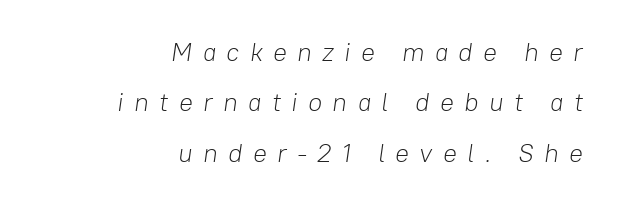
Stems here are at most as thick as an everyday book face. Does the lettering tilt? It does — this is italic. Just letters on the line, the space beneath them empty. Students, observe: this is what heavily led, spacious text looks like. Honestly, the letter spacing is so wide it's the main thing you notice. Casual observation: everything's shoved over to the right.
